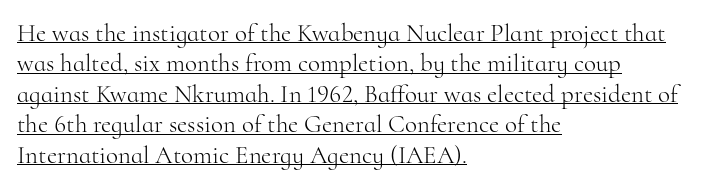
{"italic": "no", "bold": "no", "underline": "yes", "align": "left", "line_spacing_ratio": 1.22, "letter_spacing": "normal", "letter_spacing_em": 0.0, "glyph_px": 25}
